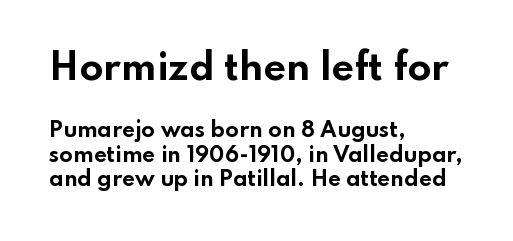
{"serif": "no", "italic": "no", "bold": "yes", "weight": "bold", "width": "wide", "stroke_contrast": "low", "x_height": "small", "monospaced": "no", "underline": "no", "align": "left", "line_spacing_ratio": 1.21, "letter_spacing": "normal", "letter_spacing_em": 0.0, "larger_block": "first", "size_ratio": 1.75, "glyph_px": 35}
